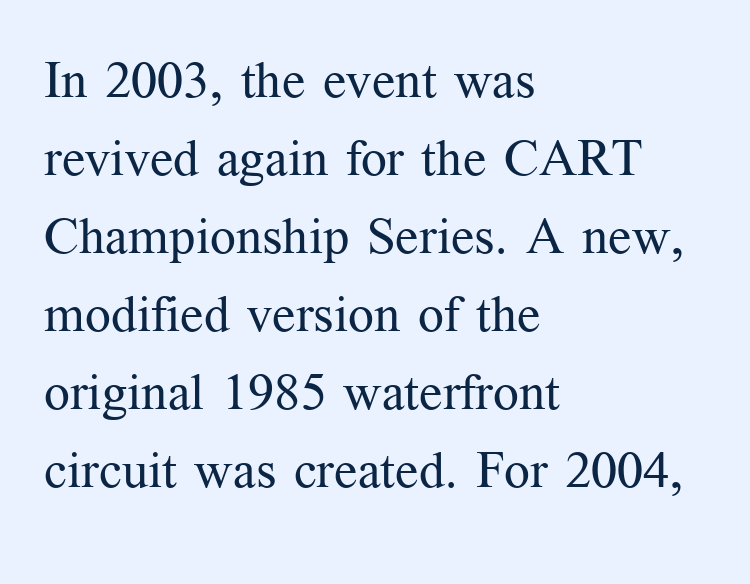
Q: Is the text bold? A: No.
Q: Is the text italic (slanted)? A: No, it is upright.
Q: Is the typeface a serif or a sans-serif typeface? A: Serif.
Q: Is the text underlined? A: No.
Q: How is the paragraph aligned? A: Left-aligned.
Q: Is the spacing between letters normal or unusually wide? A: Normal.
Q: Is the spacing between lines tight, normal or loose? A: Normal.
Q: Width (condensed, normal, or wide)? A: Normal.
Q: Stroke contrast? A: Medium.
Q: x-height? A: Medium.
Q: Monospaced? A: No.
